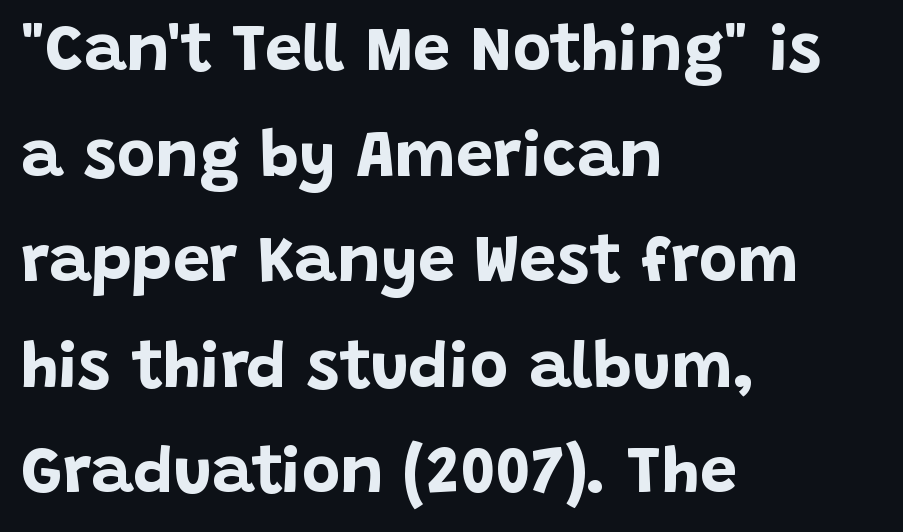
{"serif": "no", "italic": "no", "bold": "yes", "weight": "bold", "width": "normal", "stroke_contrast": "low", "x_height": "large", "monospaced": "no", "underline": "no", "align": "left", "line_spacing": "normal", "line_spacing_ratio": 1.6, "letter_spacing": "normal", "letter_spacing_em": 0.0, "glyph_px": 66}
